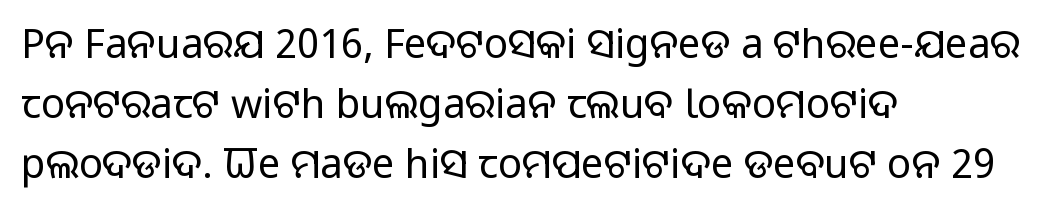
The image shows 40 px regular-weight sans-serif type, upright; set left-aligned, normal line spacing (1.5x), normal letter spacing, not underlined; low stroke contrast and a large x-height.
